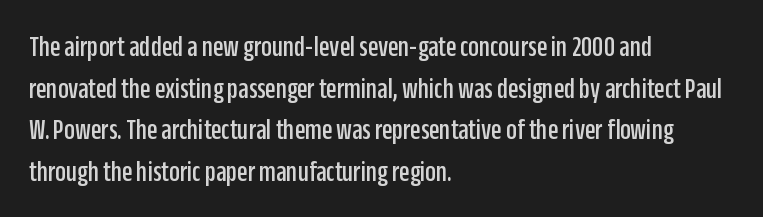
The image shows 30 px condensed sans-serif type, upright; set left-aligned, normal line spacing (1.39x), normal letter spacing, not underlined; low stroke contrast and a large x-height.
